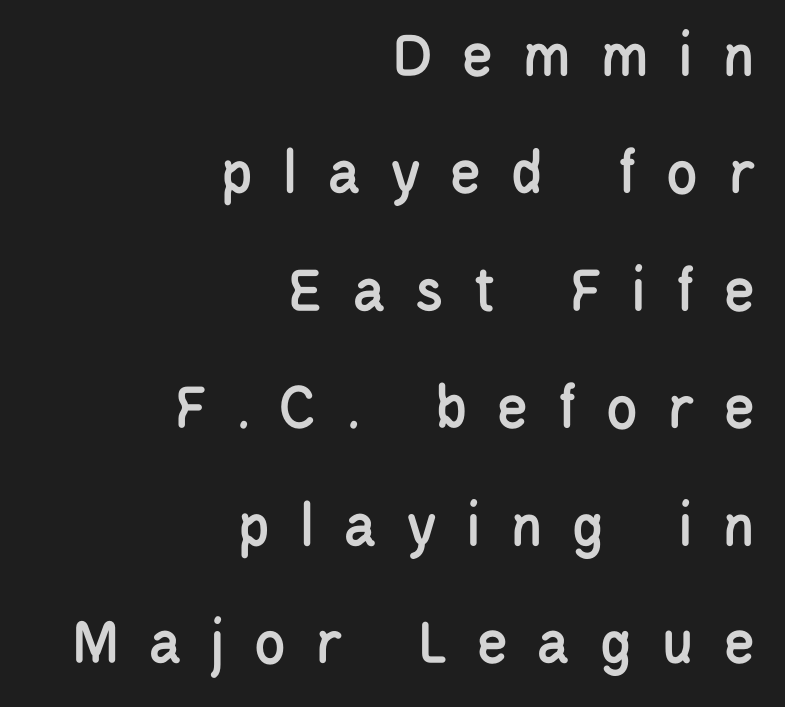
Descender tails drop into unmarked territory. Someone cranked the tracking dial way up on this one. Compared with a flush-left layout, this one pins lines to the opposite, right side. Serifs: no, the terminals of the letterforms are clean. Each letter keeps its own natural width here, so spacing adapts to shape. In terms of posture, this sample is upright.
